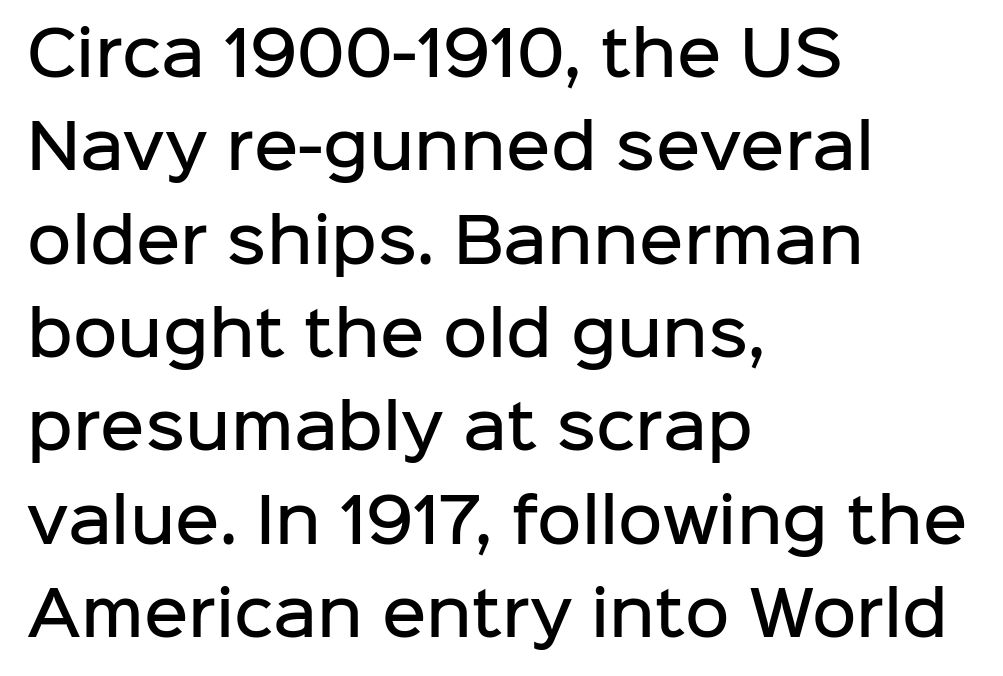
The image shows 61 px semibold sans-serif type, upright; set left-aligned, normal line spacing (1.53x), normal letter spacing, not underlined; low stroke contrast and a medium x-height.
